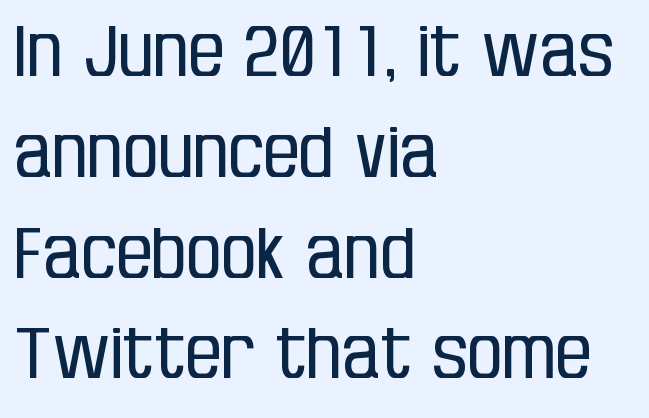
Unbolded letterforms with no extra heft. The gaps between neighbouring characters are ordinary and unremarkable. The type family on display is of the sans-serif kind. Vertically, the passage feels balanced, rows spaced as you'd expect.
